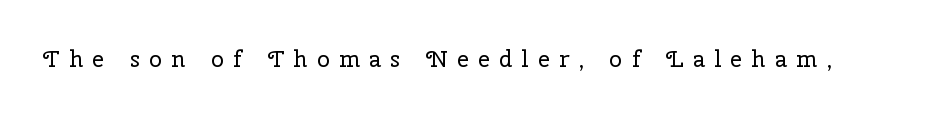
The image shows 23 px text type, upright; set unusually wide letter spacing (+0.41 em), not underlined.
